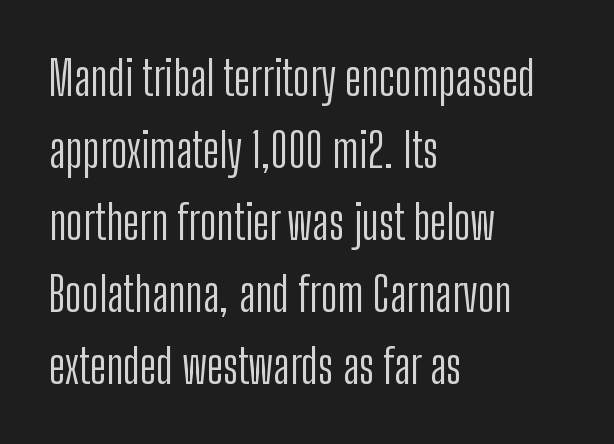
{"serif": "no", "italic": "no", "bold": "no", "weight": "light", "width": "condensed", "stroke_contrast": "low", "x_height": "medium", "monospaced": "no", "underline": "no", "align": "left", "line_spacing": "normal", "line_spacing_ratio": 1.53, "letter_spacing": "normal", "letter_spacing_em": 0.0, "glyph_px": 47}
